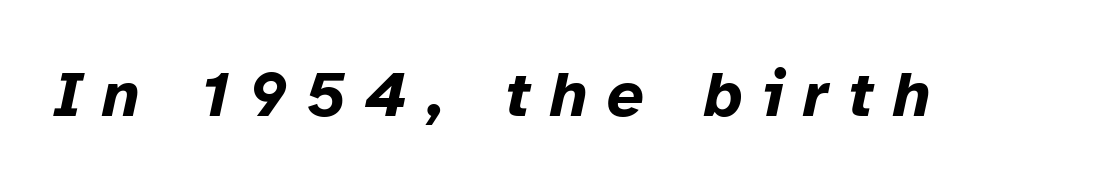
What weight is shown? A full bold with thick strokes. Proportional: the letters do not fall into vertical columns. Does extra space separate the letters? Yes, quite a lot of it. If you drew a line through each stem, it would be angled.
